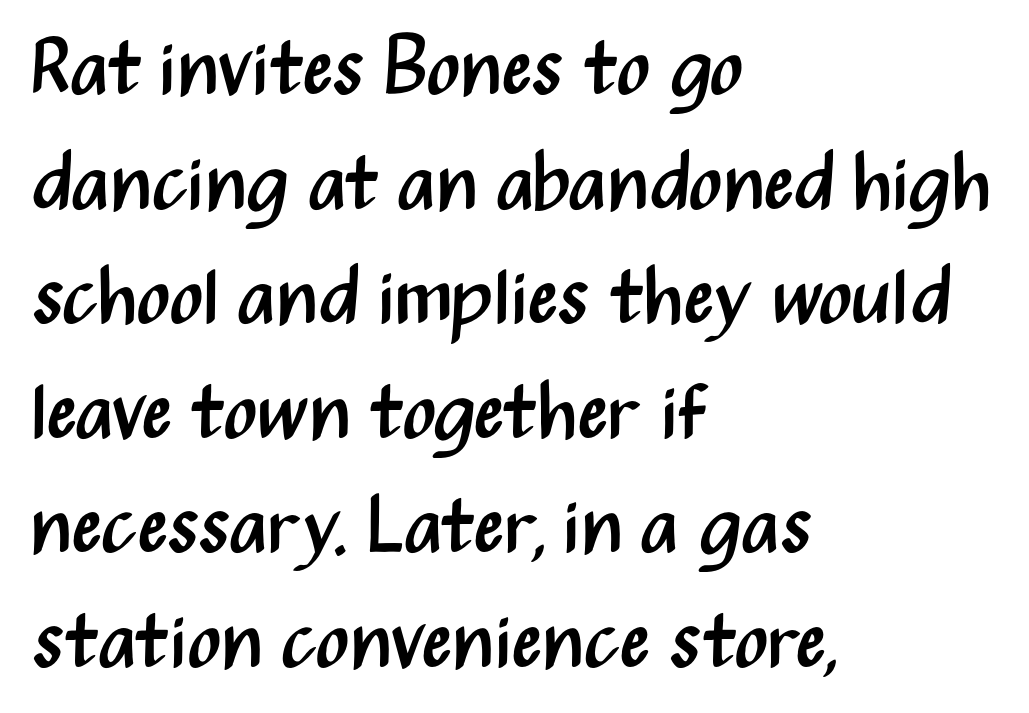
{"serif": "no", "italic": "no", "bold": "no", "weight": "regular", "width": "condensed", "stroke_contrast": "medium", "x_height": "medium", "monospaced": "no", "underline": "no", "align": "left", "line_spacing": "normal", "line_spacing_ratio": 1.45, "letter_spacing": "normal", "letter_spacing_em": 0.0, "glyph_px": 79}
